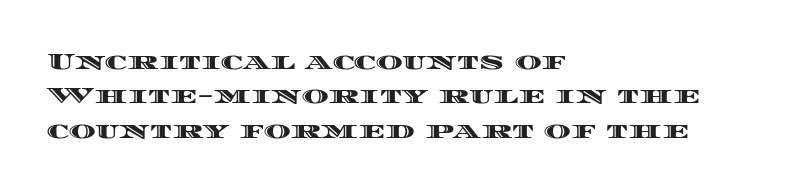
{"italic": "no", "underline": "no", "align": "left", "line_spacing": "normal", "line_spacing_ratio": 1.5, "letter_spacing": "normal", "letter_spacing_em": 0.0, "glyph_px": 23}
